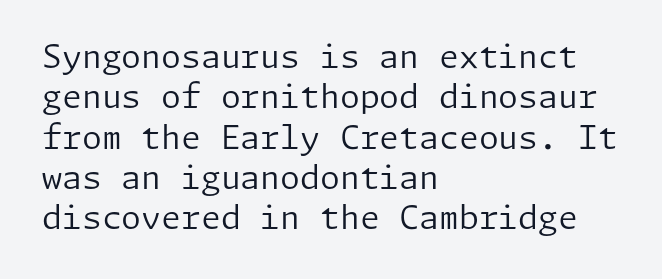
Q: Is the text bold? A: No.
Q: Is the text italic (slanted)? A: No, it is upright.
Q: Is the typeface a serif or a sans-serif typeface? A: Sans-serif.
Q: Is the text underlined? A: No.
Q: How is the paragraph aligned? A: Left-aligned.
Q: Is the spacing between letters normal or unusually wide? A: Normal.
Q: Is the spacing between lines tight, normal or loose? A: Normal.
Q: Width (condensed, normal, or wide)? A: Normal.
Q: Stroke contrast? A: Low.
Q: x-height? A: Medium.
